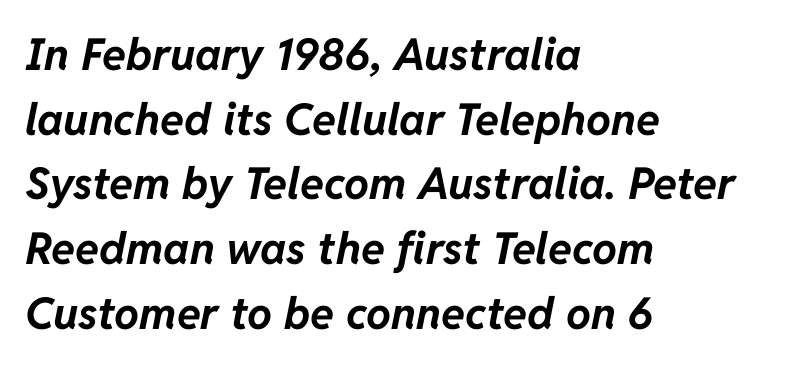
{"italic": "yes", "lean": "right", "slant_degrees": 11, "bold": "yes", "weight": "bold", "width": "normal", "stroke_contrast": "low", "x_height": "medium", "monospaced": "no", "underline": "no", "align": "left", "line_spacing": "normal", "line_spacing_ratio": 1.47, "letter_spacing": "normal", "letter_spacing_em": 0.0, "glyph_px": 44}
